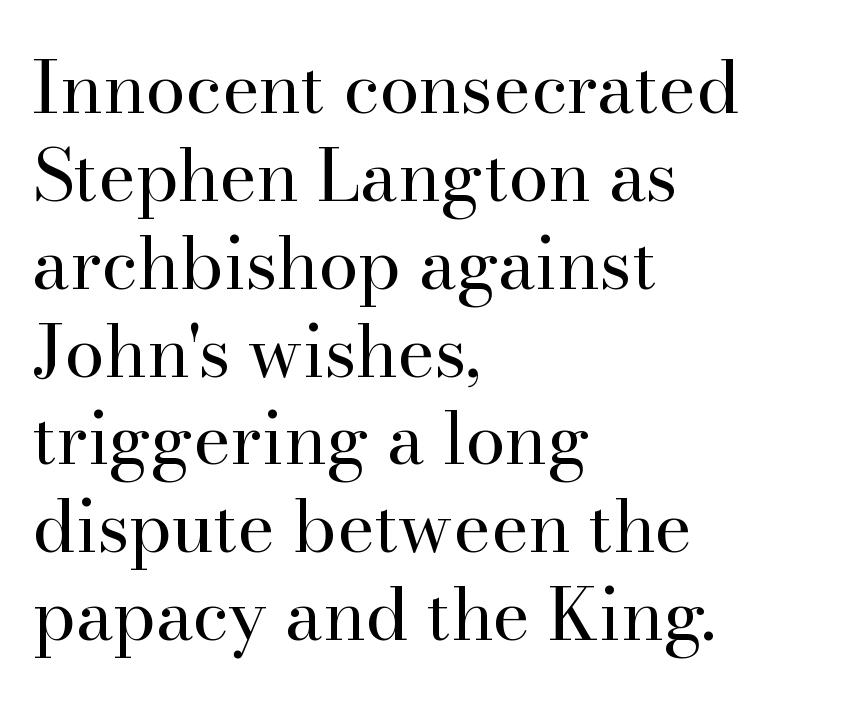
On a weight scale, this lands at 450 or below. Looks like regular typesetting: each glyph gets only the width it needs. The foot of each line stays bare and open. Caption: multi-line text, flush left, ragged right. Each letter's strokes conclude with small projecting serifs. This sample uses an upright cut, with every glyph sitting square on the baseline.
